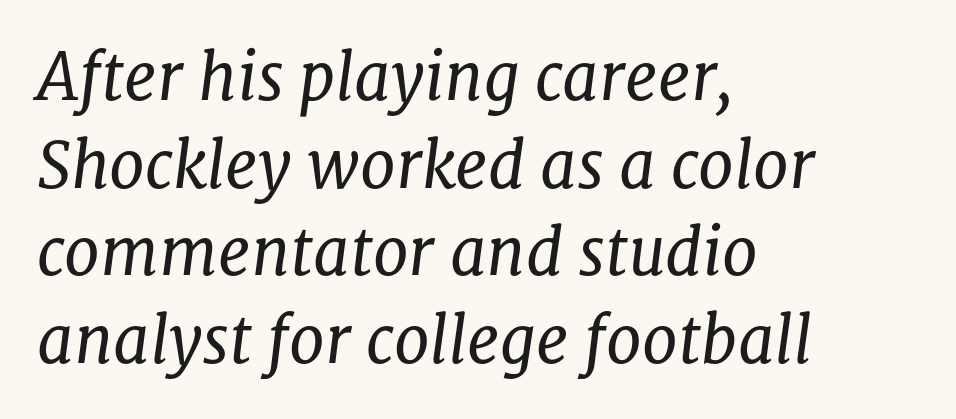
The image shows 64 px regular-weight serif type, italic (leaning right); set left-aligned, normal line spacing (1.37x), normal letter spacing, not underlined; low stroke contrast and a medium x-height.
